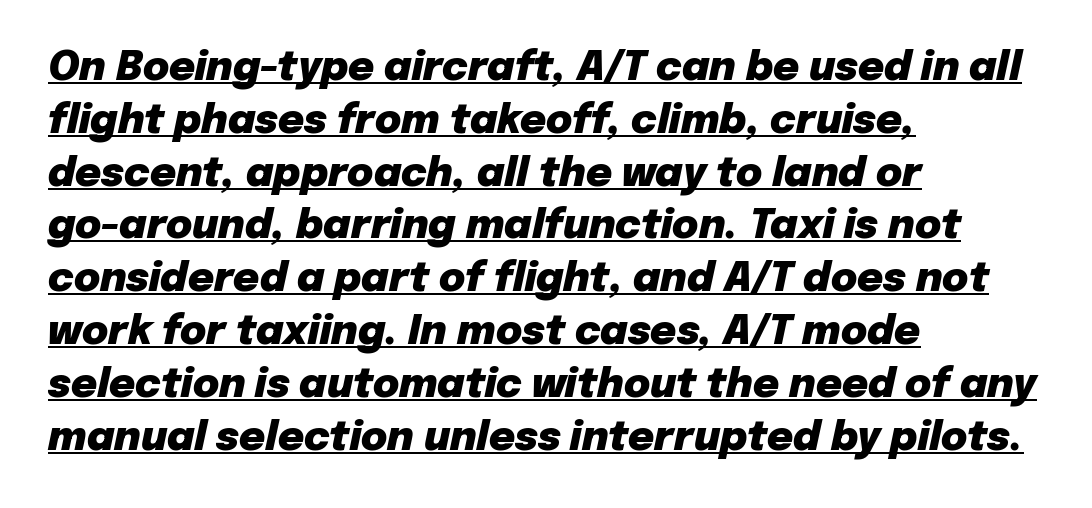
Honestly, the letter spacing is just normal — you wouldn't notice it. Plenty of ink on the page — the face is bold. Leading matches the norm, producing a regular column. These lines are set flush left with a ragged right edge. Is this a fixed-width face? No — the glyphs have proportional, varying widths.
